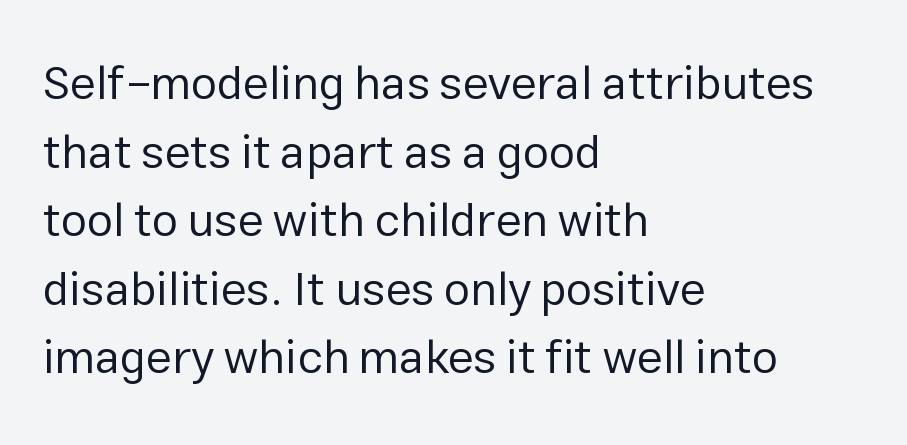
{"serif": "no", "italic": "no", "bold": "no", "weight": "regular", "width": "normal", "stroke_contrast": "low", "x_height": "medium", "monospaced": "no", "underline": "no", "align": "left", "line_spacing": "normal", "line_spacing_ratio": 1.46, "letter_spacing": "normal", "letter_spacing_em": 0.0, "glyph_px": 47}
